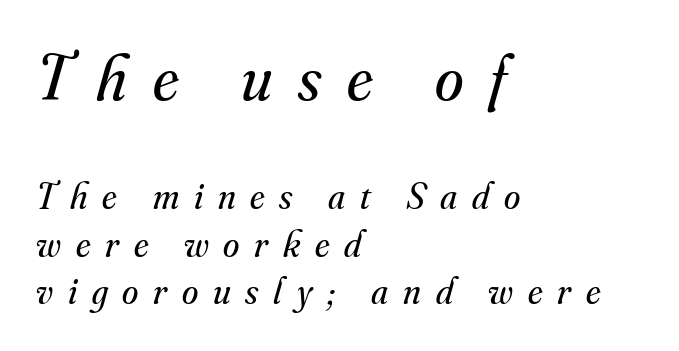
Q: Is the text bold? A: No.
Q: Is the text italic (slanted)? A: Yes, it leans right by about 16 degrees.
Q: Is the typeface a serif or a sans-serif typeface? A: Serif.
Q: Is the text underlined? A: No.
Q: How is the paragraph aligned? A: Left-aligned.
Q: Is the spacing between letters normal or unusually wide? A: Unusually wide.
Q: Is the spacing between lines tight, normal or loose? A: Normal.
Q: Which block of text is set in a larger size, the first (top) or the second (bottom)? A: The first (top) one.
Q: Width (condensed, normal, or wide)? A: Normal.
Q: Stroke contrast? A: Medium.
Q: x-height? A: Small.
Q: Monospaced? A: No.
